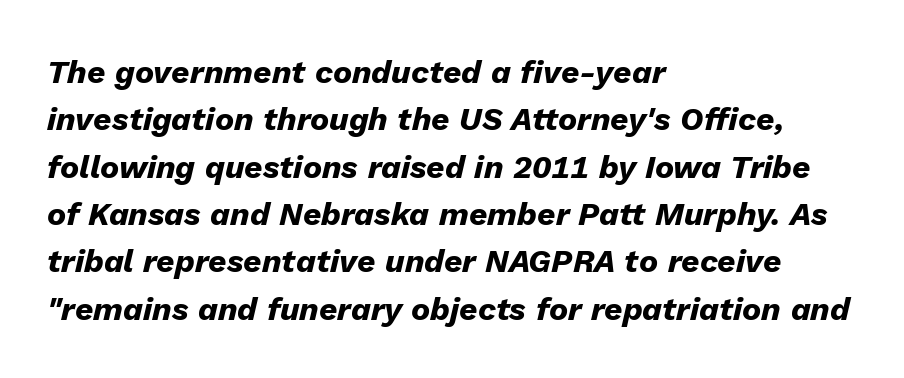
Q: Is the text bold? A: Yes.
Q: Is the text italic (slanted)? A: Yes, it leans right by about 13 degrees.
Q: Is the text underlined? A: No.
Q: How is the paragraph aligned? A: Left-aligned.
Q: Is the spacing between letters normal or unusually wide? A: Normal.
Q: Is the spacing between lines tight, normal or loose? A: Normal.
Q: Width (condensed, normal, or wide)? A: Normal.
Q: Stroke contrast? A: Low.
Q: x-height? A: Medium.
Q: Monospaced? A: No.
